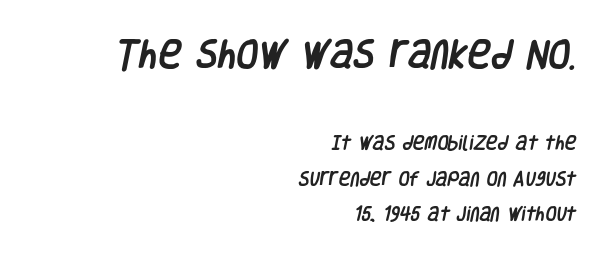
Students, note that the glyphs here touch the page at normal intervals. Observe the absence of serifs on each vertical stroke in this sample. Which chunk is bigger? The first one — the top block dwarfs the bottom. Think of a printed novel: that variable character pitch is what you see here.
